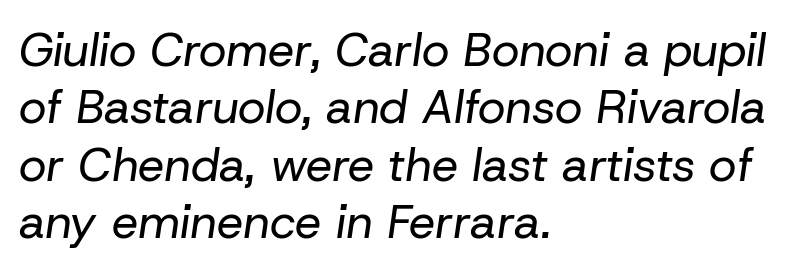
The image shows 47 px regular-weight type, italic (leaning right); set left-aligned, line spacing 1.22x, normal letter spacing, not underlined; low stroke contrast and a medium x-height.
